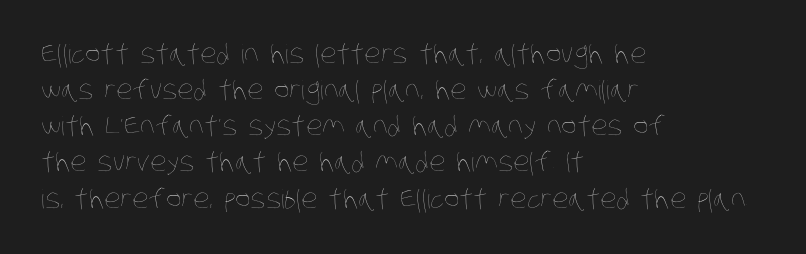
The image shows 26 px text type; set left-aligned, normal line spacing (1.39x), normal letter spacing, not underlined.
